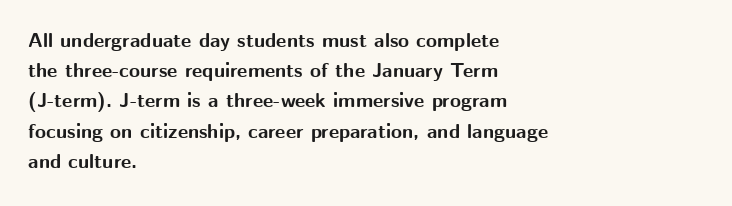
Where is the straight margin? On the left. Between one letter and the next there's only the usual sliver of space. Is there any slant? The stems are plumb. Every letter is thick-stroked: bold, no question.
